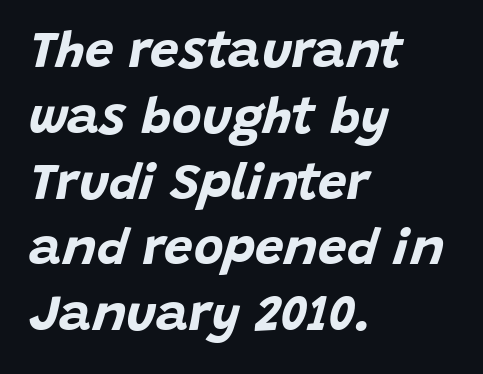
Q: Is the text bold? A: Yes.
Q: Is the text italic (slanted)? A: Yes, it leans right by about 15 degrees.
Q: Is the text underlined? A: No.
Q: How is the paragraph aligned? A: Left-aligned.
Q: Is the spacing between letters normal or unusually wide? A: Normal.
Q: Is the spacing between lines tight, normal or loose? A: Normal.
Q: Width (condensed, normal, or wide)? A: Normal.
Q: Stroke contrast? A: Low.
Q: x-height? A: Large.
Q: Monospaced? A: No.
